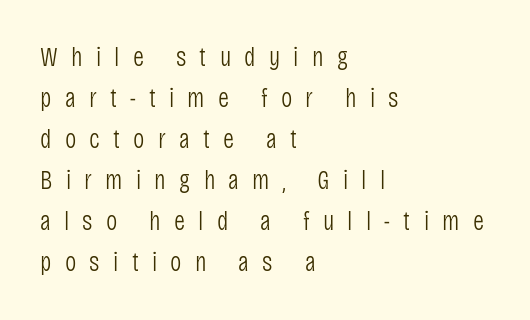
The image shows 27 px text type, upright; set left-aligned, normal line spacing (1.52x), unusually wide letter spacing (+0.49 em), not underlined.
